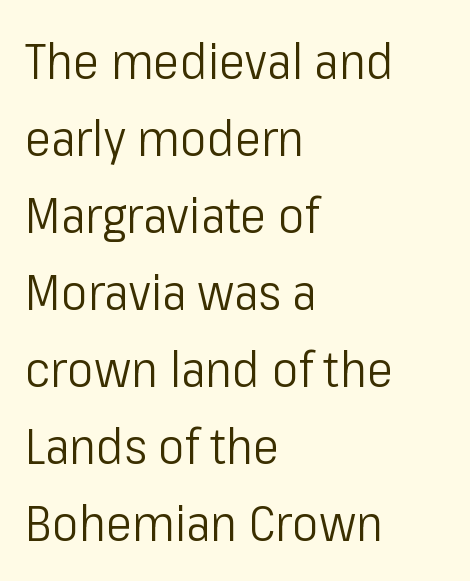
Q: Is the text bold? A: No.
Q: Is the text italic (slanted)? A: No, it is upright.
Q: Is the typeface a serif or a sans-serif typeface? A: Sans-serif.
Q: Is the text underlined? A: No.
Q: How is the paragraph aligned? A: Left-aligned.
Q: Is the spacing between letters normal or unusually wide? A: Normal.
Q: Is the spacing between lines tight, normal or loose? A: Normal.
Q: Width (condensed, normal, or wide)? A: Condensed.
Q: Stroke contrast? A: Low.
Q: x-height? A: Medium.
Q: Monospaced? A: No.
